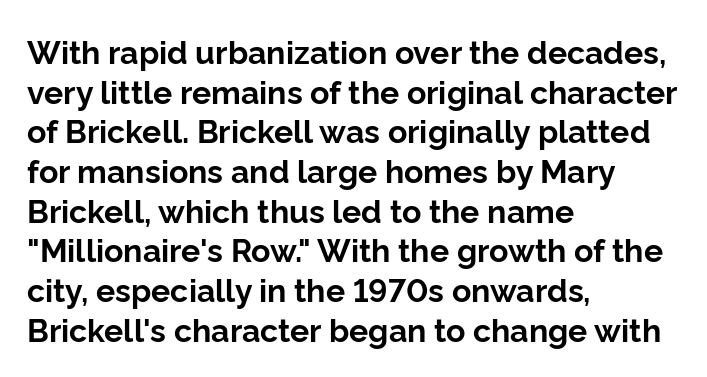
Q: Is the text bold? A: Yes.
Q: Is the text italic (slanted)? A: No, it is upright.
Q: Is the typeface a serif or a sans-serif typeface? A: Sans-serif.
Q: Is the text underlined? A: No.
Q: How is the paragraph aligned? A: Left-aligned.
Q: Is the spacing between letters normal or unusually wide? A: Normal.
Q: Width (condensed, normal, or wide)? A: Normal.
Q: Stroke contrast? A: Low.
Q: x-height? A: Medium.
Q: Monospaced? A: No.
